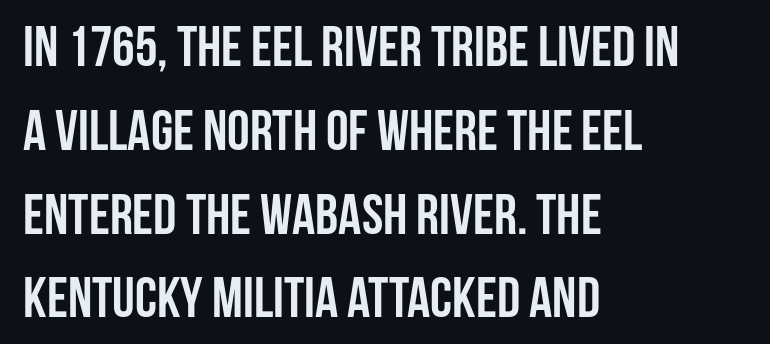
{"serif": "no", "italic": "no", "bold": "yes", "weight": "semibold", "width": "condensed", "stroke_contrast": "low", "x_height": "large", "monospaced": "no", "underline": "no", "align": "left", "line_spacing": "normal", "line_spacing_ratio": 1.47, "letter_spacing": "normal", "letter_spacing_em": 0.0, "glyph_px": 57}
